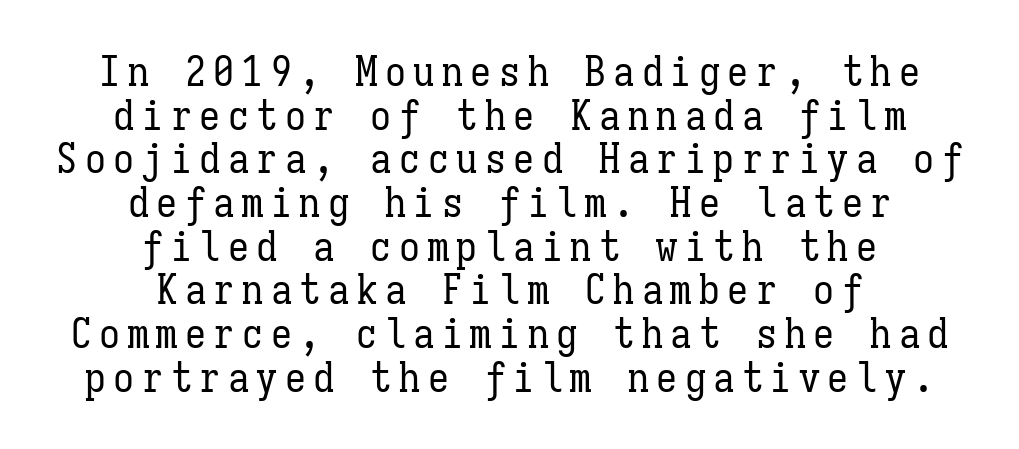
{"italic": "no", "bold": "no", "weight": "regular", "width": "condensed", "stroke_contrast": "low", "x_height": "medium", "monospaced": "yes", "underline": "no", "align": "center", "line_spacing": "tight", "line_spacing_ratio": 1.04, "glyph_px": 42}
